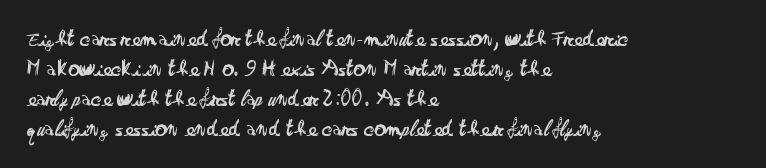
{"italic": "no", "bold": "no", "underline": "no", "align": "left", "line_spacing": "normal", "line_spacing_ratio": 1.31, "letter_spacing": "normal", "letter_spacing_em": 0.0, "glyph_px": 23}
